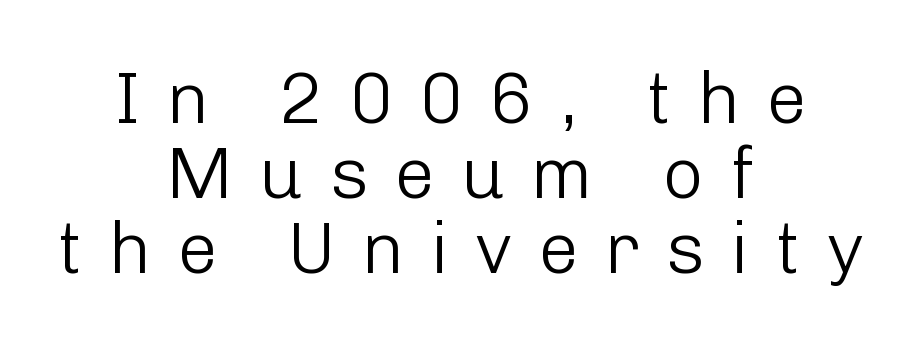
A student would call this center alignment; a typographer would say set centered. Think of a printed novel: that variable character pitch is what you see here. Grotesque or geometric, the face here clearly has no serifs. Underlining? Definitely not there.
